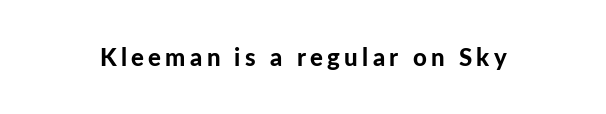
Q: Is the text bold? A: Yes.
Q: Is the text italic (slanted)? A: No, it is upright.
Q: Is the text underlined? A: No.
